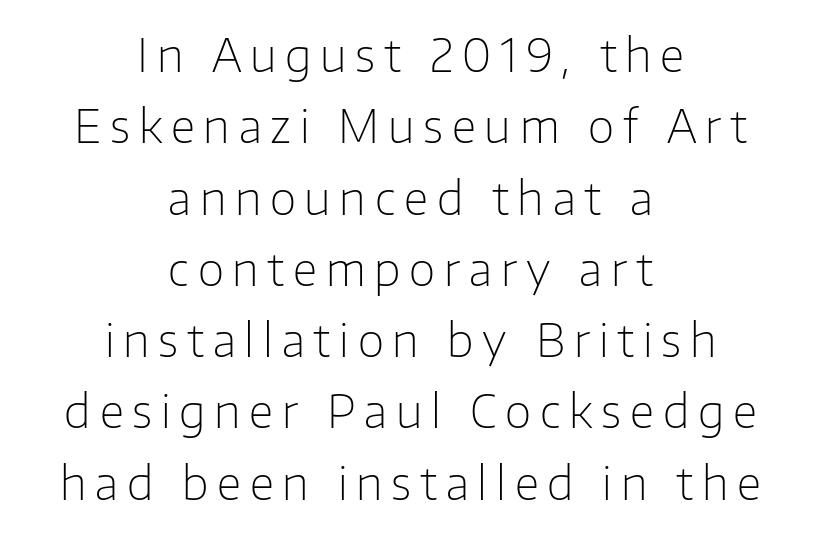
Q: Is the text bold? A: No.
Q: Is the text italic (slanted)? A: No, it is upright.
Q: Is the typeface a serif or a sans-serif typeface? A: Sans-serif.
Q: Is the text underlined? A: No.
Q: How is the paragraph aligned? A: Centered.
Q: Is the spacing between lines tight, normal or loose? A: Normal.
Q: Width (condensed, normal, or wide)? A: Normal.
Q: Stroke contrast? A: Low.
Q: x-height? A: Medium.
Q: Monospaced? A: No.
